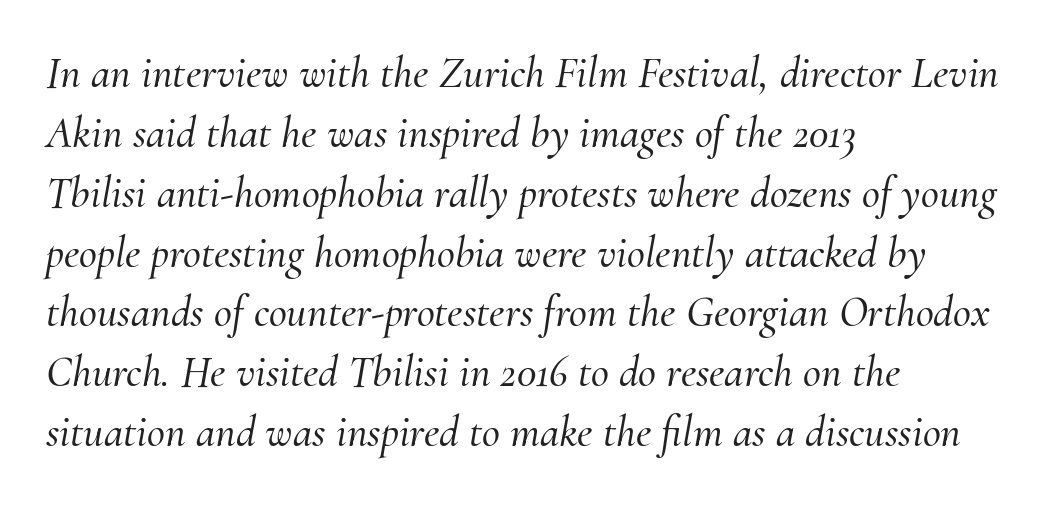
Q: Is the text italic (slanted)? A: Yes, it leans right by about 10 degrees.
Q: Is the typeface a serif or a sans-serif typeface? A: Serif.
Q: Is the text underlined? A: No.
Q: How is the paragraph aligned? A: Left-aligned.
Q: Is the spacing between letters normal or unusually wide? A: Normal.
Q: Is the spacing between lines tight, normal or loose? A: Normal.
Q: Width (condensed, normal, or wide)? A: Normal.
Q: Stroke contrast? A: Medium.
Q: x-height? A: Small.
Q: Monospaced? A: No.
